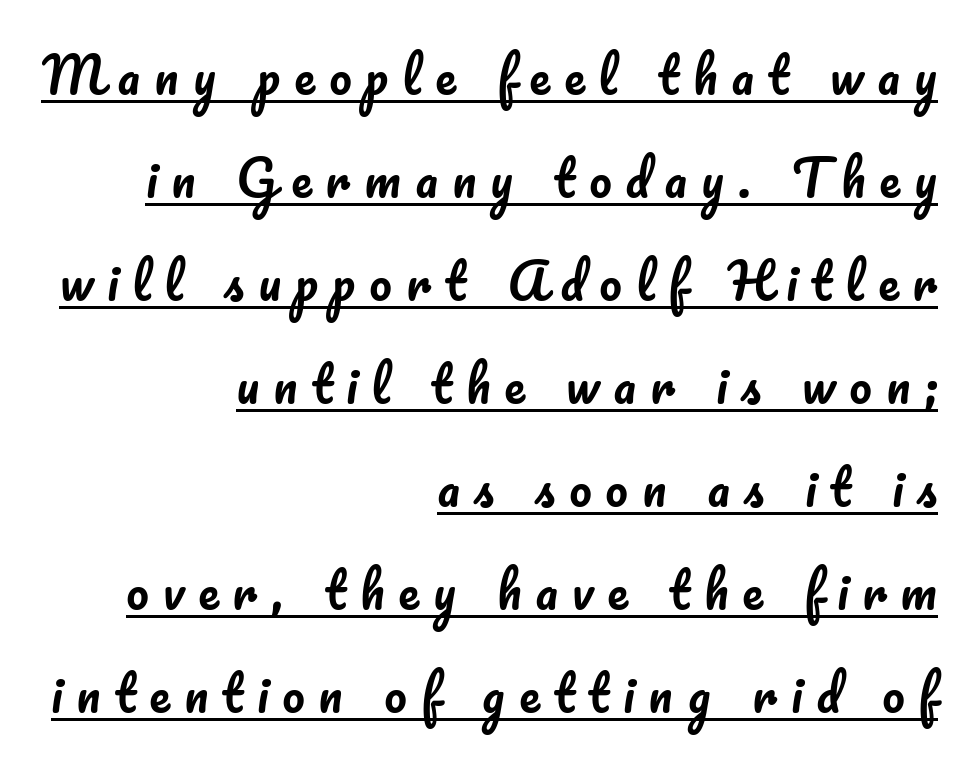
Q: Is the text italic (slanted)? A: Yes.
Q: Is the text underlined? A: Yes.
Q: How is the paragraph aligned? A: Right-aligned.
Q: Is the spacing between letters normal or unusually wide? A: Unusually wide.
Q: Is the spacing between lines tight, normal or loose? A: Loose.
Q: Width (condensed, normal, or wide)? A: Normal.
Q: Stroke contrast? A: Low.
Q: x-height? A: Small.
Q: Monospaced? A: No.
